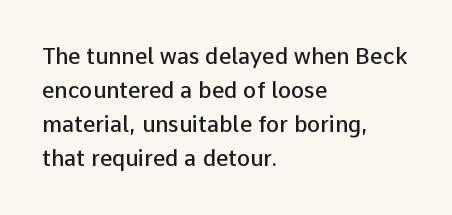
Students, note that the glyphs here touch the page at normal intervals. The line-height multiplier appears to be the usual default. Horizontal alignment here is leftward, the default for most running prose. Descenders are the only things crossing below the line. A bit beefed up — I'd call it semibold rather than bold. You can tell it's not italic because the verticals are truly vertical.
